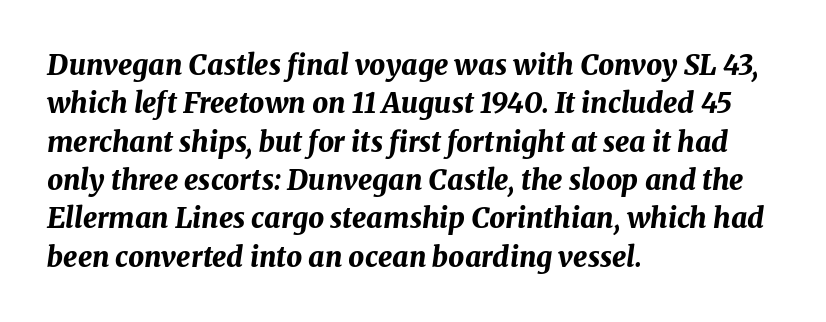
Q: Is the text bold? A: Yes.
Q: Is the text italic (slanted)? A: Yes, it leans right by about 8 degrees.
Q: Is the text underlined? A: No.
Q: How is the paragraph aligned? A: Left-aligned.
Q: Is the spacing between letters normal or unusually wide? A: Normal.
Q: Is the spacing between lines tight, normal or loose? A: Normal.
Q: Width (condensed, normal, or wide)? A: Normal.
Q: Stroke contrast? A: Medium.
Q: x-height? A: Medium.
Q: Monospaced? A: No.
